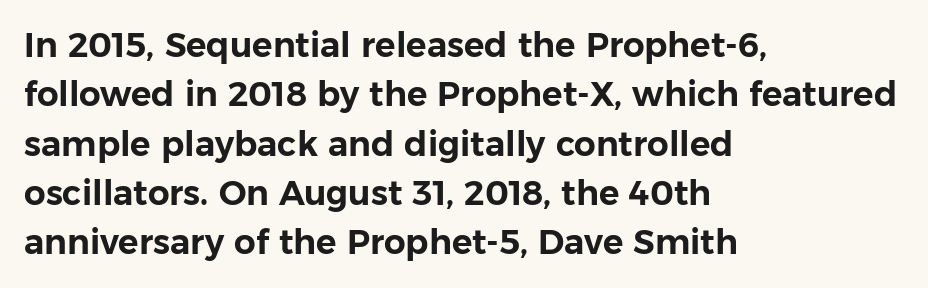
{"serif": "no", "italic": "no", "width": "normal", "stroke_contrast": "low", "x_height": "medium", "monospaced": "no", "underline": "no", "align": "left", "line_spacing": "normal", "line_spacing_ratio": 1.45, "letter_spacing": "normal", "letter_spacing_em": 0.0, "glyph_px": 34}
